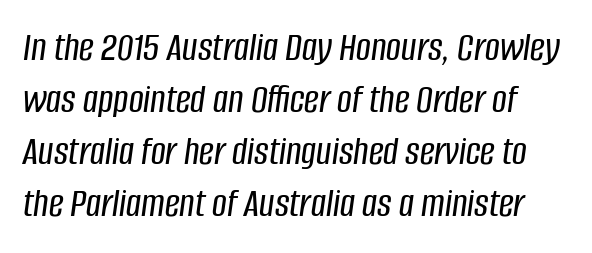
Q: Is the text italic (slanted)? A: Yes, it leans right by about 8 degrees.
Q: Is the text underlined? A: No.
Q: Is the spacing between letters normal or unusually wide? A: Normal.
Q: Is the spacing between lines tight, normal or loose? A: Normal.
Q: Width (condensed, normal, or wide)? A: Condensed.
Q: Stroke contrast? A: Low.
Q: x-height? A: Large.
Q: Monospaced? A: No.
